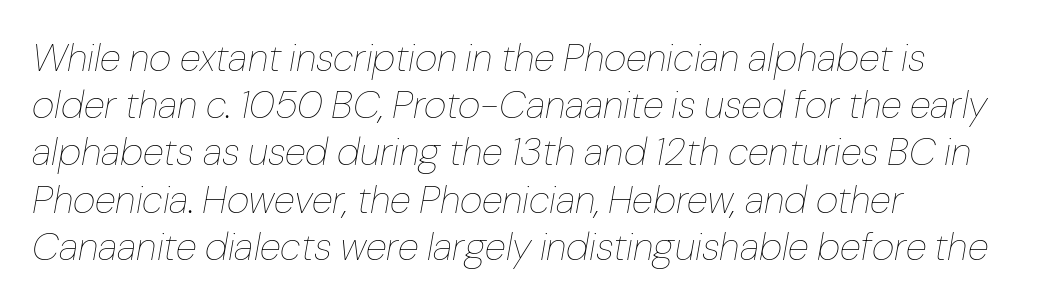
Tall strokes in this sample are angled rather than plumb. A quiet, ordinary-to-light weight characterises the typeface. What stands out about the letter spacing? Nothing — it is the standard amount. Line beginnings align vertically; line endings do not. Note the varied advance widths — an 'i' is clearly narrower than an 'm'. Check the space under the baseline: it is left empty.
